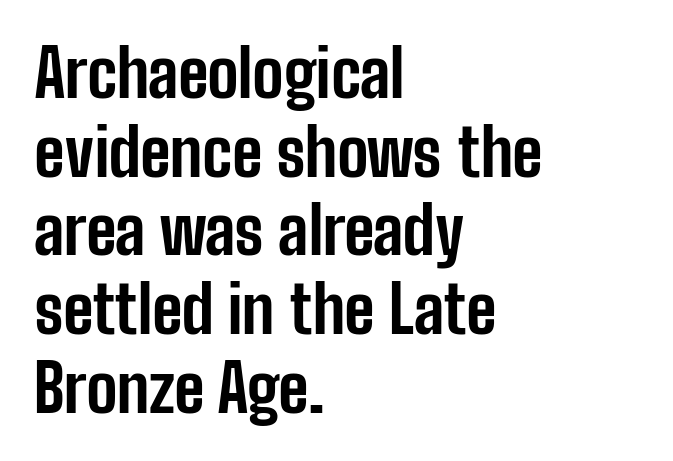
Q: Is the text bold? A: Yes.
Q: Is the text italic (slanted)? A: No, it is upright.
Q: Is the typeface a serif or a sans-serif typeface? A: Sans-serif.
Q: Is the text underlined? A: No.
Q: How is the paragraph aligned? A: Left-aligned.
Q: Is the spacing between letters normal or unusually wide? A: Normal.
Q: Width (condensed, normal, or wide)? A: Condensed.
Q: Stroke contrast? A: Low.
Q: x-height? A: Medium.
Q: Monospaced? A: No.
